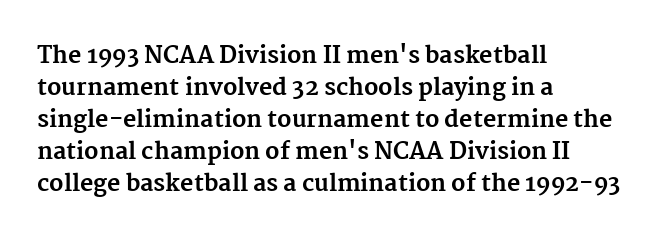
Q: Is the text bold? A: Yes.
Q: Is the text italic (slanted)? A: No, it is upright.
Q: Is the text underlined? A: No.
Q: How is the paragraph aligned? A: Left-aligned.
Q: Is the spacing between letters normal or unusually wide? A: Normal.
Q: Is the spacing between lines tight, normal or loose? A: Normal.
